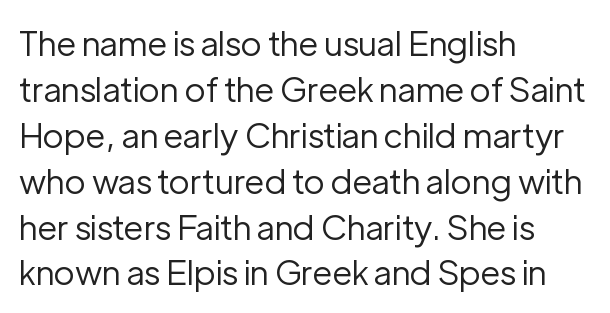
The image shows 34 px regular-weight sans-serif type, upright; set left-aligned, normal line spacing (1.35x), normal letter spacing, not underlined; low stroke contrast and a medium x-height.
